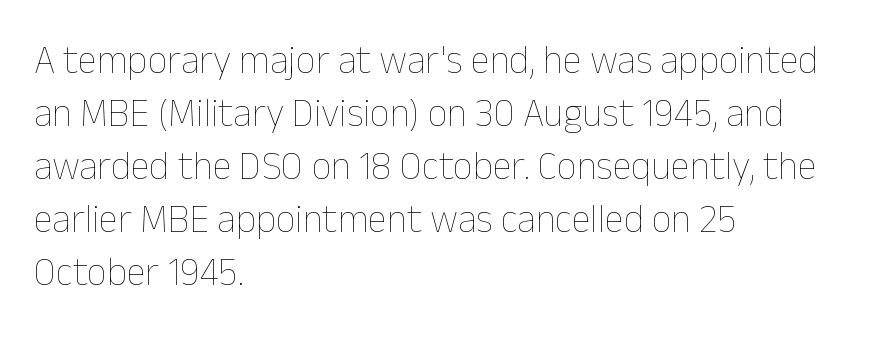
Q: Is the text bold? A: No.
Q: Is the text italic (slanted)? A: No, it is upright.
Q: Is the text underlined? A: No.
Q: How is the paragraph aligned? A: Left-aligned.
Q: Is the spacing between letters normal or unusually wide? A: Normal.
Q: Is the spacing between lines tight, normal or loose? A: Normal.
Q: Width (condensed, normal, or wide)? A: Normal.
Q: Stroke contrast? A: Low.
Q: x-height? A: Medium.
Q: Monospaced? A: No.
